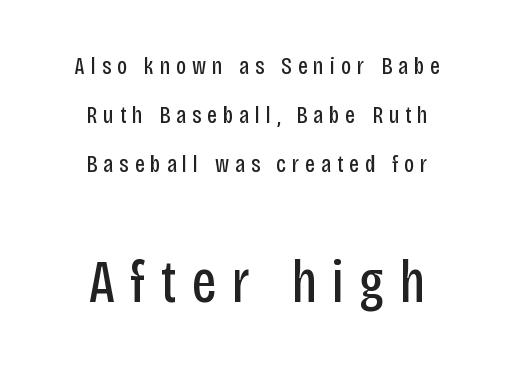
{"serif": "no", "italic": "no", "bold": "no", "weight": "regular", "width": "condensed", "stroke_contrast": "low", "x_height": "large", "monospaced": "no", "underline": "no", "align": "center", "line_spacing": "loose", "line_spacing_ratio": 2.04, "letter_spacing": "wide", "letter_spacing_em": 0.25, "larger_block": "second", "size_ratio": 2.5, "glyph_px": 60}
